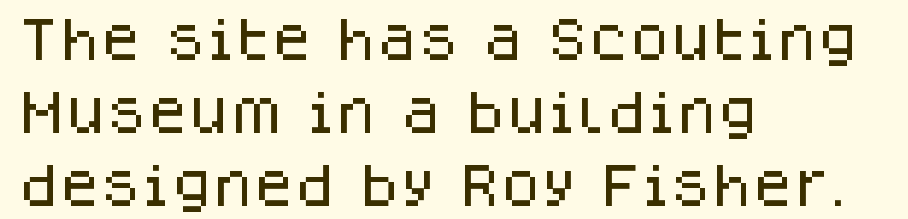
Q: Is the text italic (slanted)? A: No, it is upright.
Q: Is the typeface a serif or a sans-serif typeface? A: Sans-serif.
Q: Is the text underlined? A: No.
Q: How is the paragraph aligned? A: Left-aligned.
Q: Is the spacing between letters normal or unusually wide? A: Normal.
Q: Is the spacing between lines tight, normal or loose? A: Normal.
Q: Width (condensed, normal, or wide)? A: Normal.
Q: Stroke contrast? A: Low.
Q: x-height? A: Large.
Q: Monospaced? A: No.
